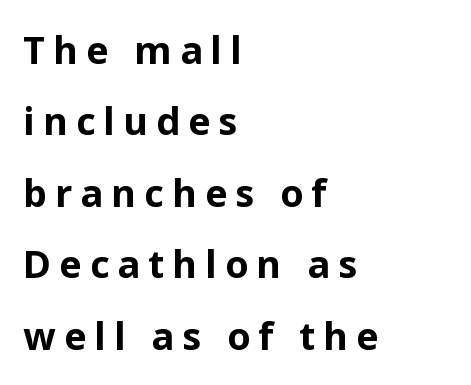
Q: Is the text bold? A: Yes.
Q: Is the text italic (slanted)? A: No, it is upright.
Q: Is the typeface a serif or a sans-serif typeface? A: Sans-serif.
Q: Is the text underlined? A: No.
Q: How is the paragraph aligned? A: Left-aligned.
Q: Is the spacing between letters normal or unusually wide? A: Unusually wide.
Q: Width (condensed, normal, or wide)? A: Normal.
Q: Stroke contrast? A: Low.
Q: x-height? A: Medium.
Q: Monospaced? A: No.
